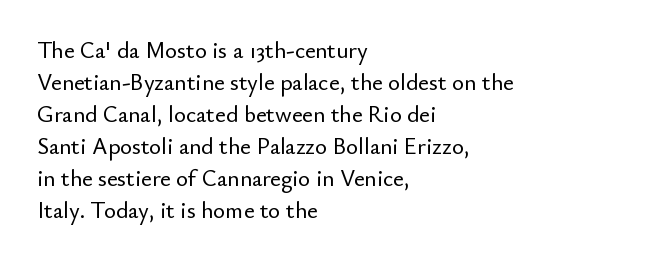
{"italic": "no", "underline": "no", "align": "left", "line_spacing": "normal", "line_spacing_ratio": 1.39, "letter_spacing": "normal", "letter_spacing_em": 0.0, "glyph_px": 23}
